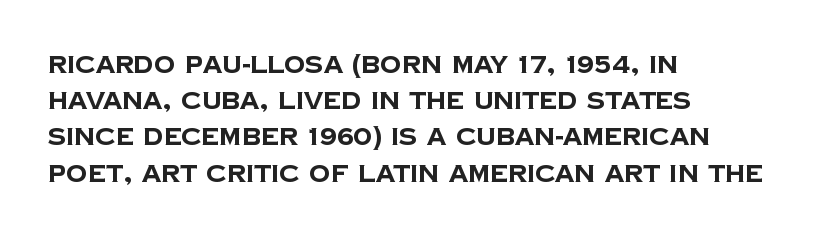
{"bold": "yes", "underline": "no", "align": "left", "line_spacing": "normal", "line_spacing_ratio": 1.51, "letter_spacing": "normal", "letter_spacing_em": 0.0, "glyph_px": 24}
